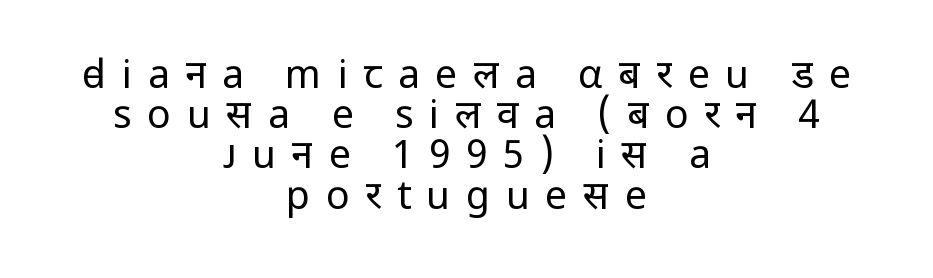
This rendering widens character spacing well past its baseline value. Vertically, the passage feels compressed, each row crowding the next. The typesetter chose a symmetrical, centered arrangement here. Underlining? Definitely not there. Regarding serifs, this sample does without them.
